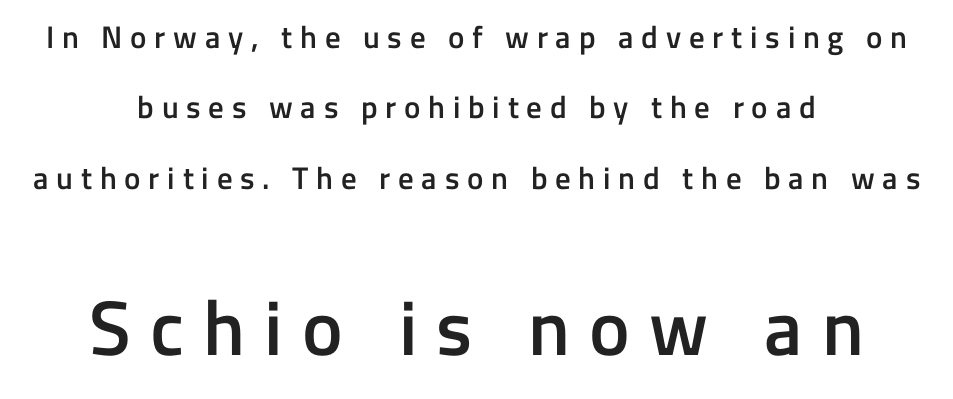
Q: Is the text bold? A: Semi-bold.
Q: Is the text italic (slanted)? A: No, it is upright.
Q: Is the typeface a serif or a sans-serif typeface? A: Sans-serif.
Q: Is the text underlined? A: No.
Q: How is the paragraph aligned? A: Centered.
Q: Is the spacing between letters normal or unusually wide? A: Unusually wide.
Q: Is the spacing between lines tight, normal or loose? A: Loose.
Q: Which block of text is set in a larger size, the first (top) or the second (bottom)? A: The second (bottom) one.
Q: Width (condensed, normal, or wide)? A: Normal.
Q: Stroke contrast? A: Low.
Q: x-height? A: Medium.
Q: Monospaced? A: No.
